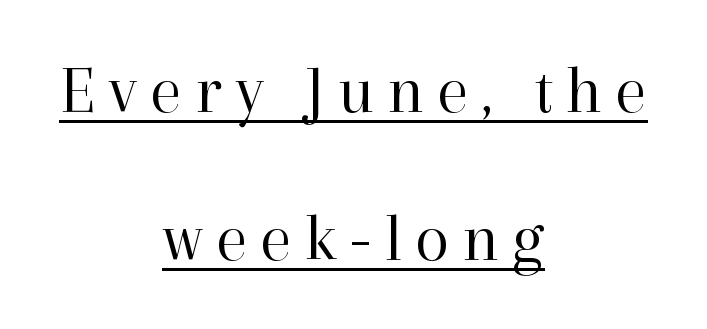
The rendering positions every line midway between the sides. Think of a printed novel: that variable character pitch is what you see here. Rendered with straight, roman letterforms. Line spacing here is loose. Underlining? Definitely there. Stroke terminals: seriffed.
